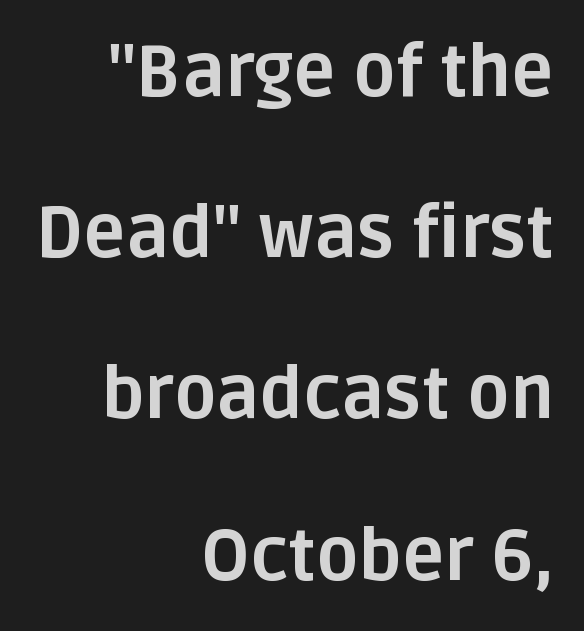
Q: Is the text bold? A: Yes.
Q: Is the text italic (slanted)? A: No, it is upright.
Q: Is the typeface a serif or a sans-serif typeface? A: Sans-serif.
Q: Is the text underlined? A: No.
Q: How is the paragraph aligned? A: Right-aligned.
Q: Is the spacing between letters normal or unusually wide? A: Normal.
Q: Is the spacing between lines tight, normal or loose? A: Loose.
Q: Width (condensed, normal, or wide)? A: Normal.
Q: Stroke contrast? A: Low.
Q: x-height? A: Large.
Q: Monospaced? A: No.
